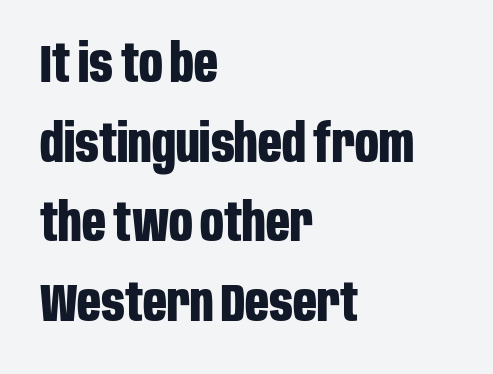
{"serif": "no", "italic": "no", "bold": "yes", "weight": "bold", "width": "condensed", "stroke_contrast": "low", "x_height": "large", "monospaced": "no", "underline": "no", "align": "left", "line_spacing": "normal", "line_spacing_ratio": 1.53, "letter_spacing": "normal", "letter_spacing_em": 0.0, "glyph_px": 52}
